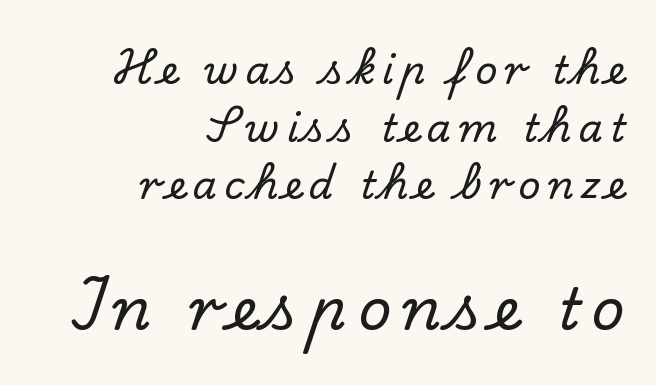
{"serif": "yes", "width": "normal", "stroke_contrast": "low", "x_height": "small", "monospaced": "no", "underline": "no", "align": "right", "line_spacing": "normal", "line_spacing_ratio": 1.48, "larger_block": "second", "size_ratio": 1.49, "glyph_px": 58}
